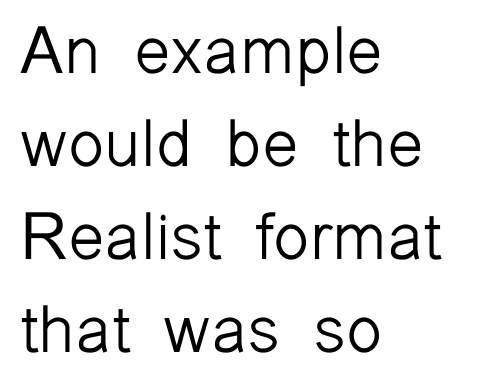
The rendering uses natural spacing where letterforms have individual widths. This rendering uses left alignment, leaving the right contour irregular. Nobody drew a line under any word here. If you measured baseline to baseline, you'd find a middling distance. Do the letters lean? They stand straight. Each stroke keeps to a modest, everyday thickness or less.
